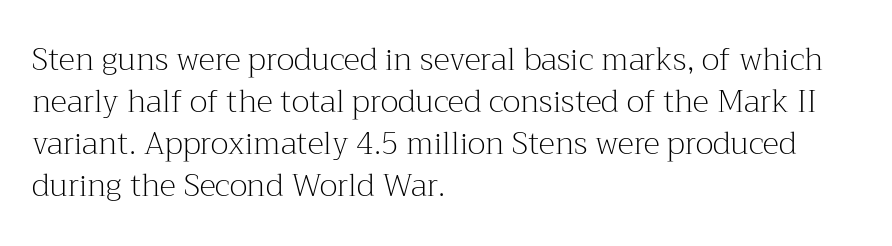
The foot of each line stays bare and open. Reading down the column, the eye jumps a familiar distance to each next line. Stems and bowls with no extra thickness — not bold. A classic flush-left, rag-right setting is used for this passage. Short note: letters normally spaced. Quick note: not italic, upright.
